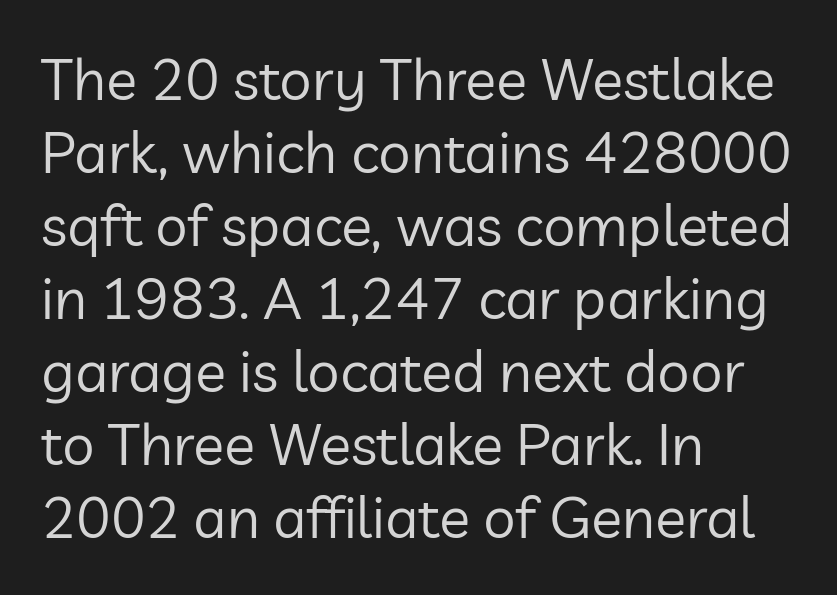
Weight: in the light-to-regular range. Check where the strokes stop: nothing finishes them off — pure sans. Only glyphs here, with clear space below each row. Evenly set lines give the paragraph a standard silhouette.
